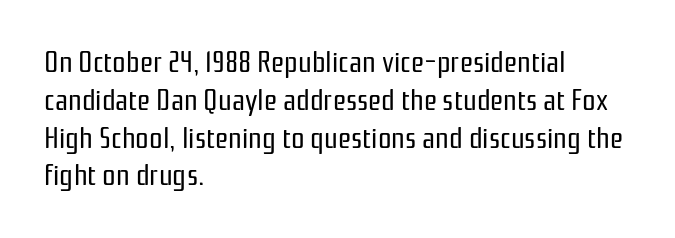
The image shows 30 px regular-weight, condensed sans-serif type, upright; set left-aligned, normal line spacing (1.26x), normal letter spacing, not underlined; low stroke contrast and a medium x-height.
